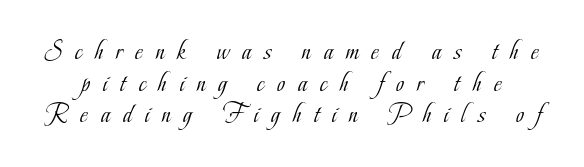
{"bold": "no", "underline": "no", "line_spacing_ratio": 1.17, "letter_spacing": "wide", "letter_spacing_em": 0.48, "glyph_px": 27}
